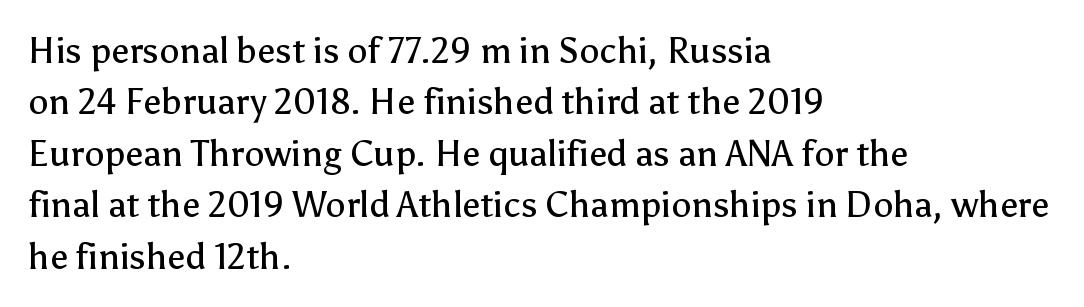
The image shows 36 px regular-weight sans-serif type, upright; set left-aligned, normal line spacing (1.43x), normal letter spacing, not underlined; low stroke contrast and a medium x-height.
